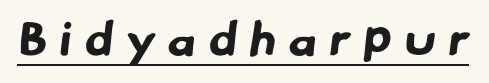
{"serif": "no", "bold": "yes", "weight": "bold", "width": "normal", "stroke_contrast": "low", "x_height": "small", "monospaced": "no", "underline": "yes", "letter_spacing": "wide", "letter_spacing_em": 0.27, "glyph_px": 48}
